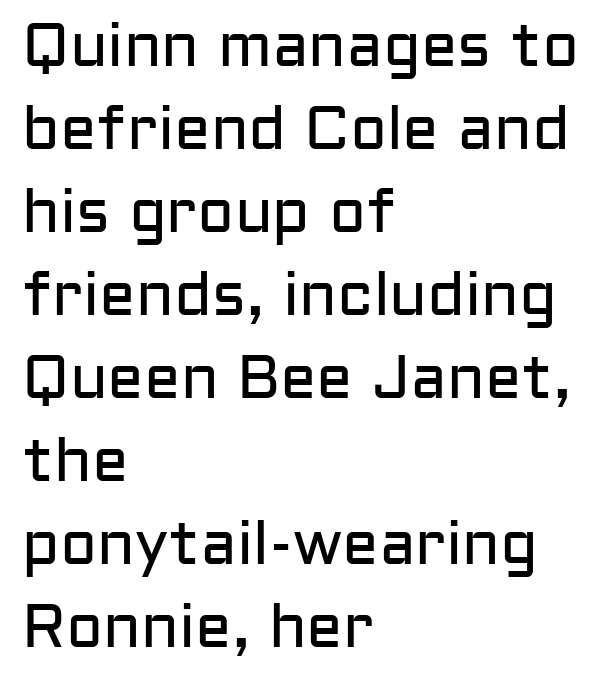
Q: Is the text bold? A: No.
Q: Is the text italic (slanted)? A: No, it is upright.
Q: Is the typeface a serif or a sans-serif typeface? A: Sans-serif.
Q: Is the text underlined? A: No.
Q: How is the paragraph aligned? A: Left-aligned.
Q: Is the spacing between letters normal or unusually wide? A: Normal.
Q: Is the spacing between lines tight, normal or loose? A: Normal.
Q: Width (condensed, normal, or wide)? A: Normal.
Q: Stroke contrast? A: Low.
Q: x-height? A: Medium.
Q: Monospaced? A: No.
